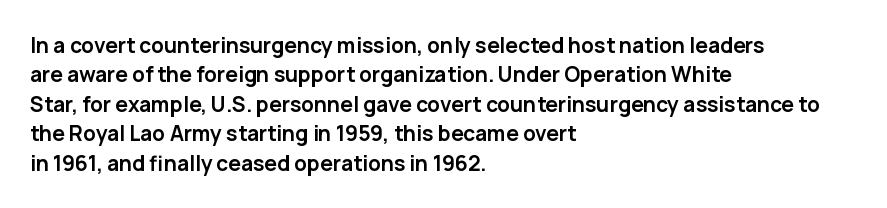
Posture: upright roman. Underlining? Definitely not there. Each line starts at the same left margin while the right side varies. Stroke thickness is high; the sample reads as a true bold. The block of text has a typical density, with ordinary space between rows.
